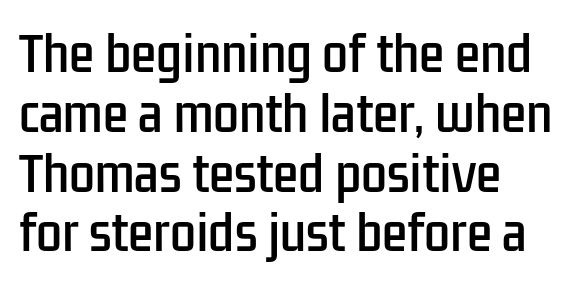
Q: Is the text italic (slanted)? A: No, it is upright.
Q: Is the typeface a serif or a sans-serif typeface? A: Sans-serif.
Q: Is the text underlined? A: No.
Q: How is the paragraph aligned? A: Left-aligned.
Q: Is the spacing between letters normal or unusually wide? A: Normal.
Q: Is the spacing between lines tight, normal or loose? A: Normal.
Q: Width (condensed, normal, or wide)? A: Condensed.
Q: Stroke contrast? A: Low.
Q: x-height? A: Medium.
Q: Monospaced? A: No.
